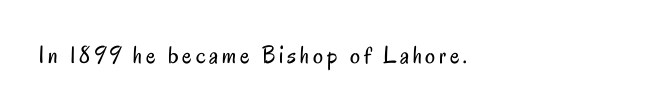
Q: Is the text bold? A: No.
Q: Is the text italic (slanted)? A: No, it is upright.
Q: Is the text underlined? A: No.
